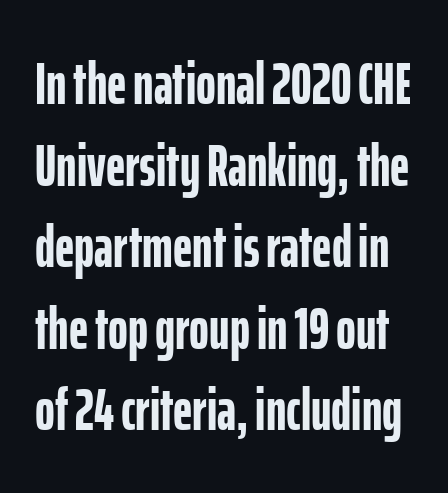
{"serif": "no", "italic": "no", "bold": "yes", "weight": "semibold", "width": "condensed", "stroke_contrast": "low", "x_height": "medium", "monospaced": "no", "underline": "no", "line_spacing": "normal", "line_spacing_ratio": 1.36, "letter_spacing": "normal", "letter_spacing_em": 0.0, "glyph_px": 60}
